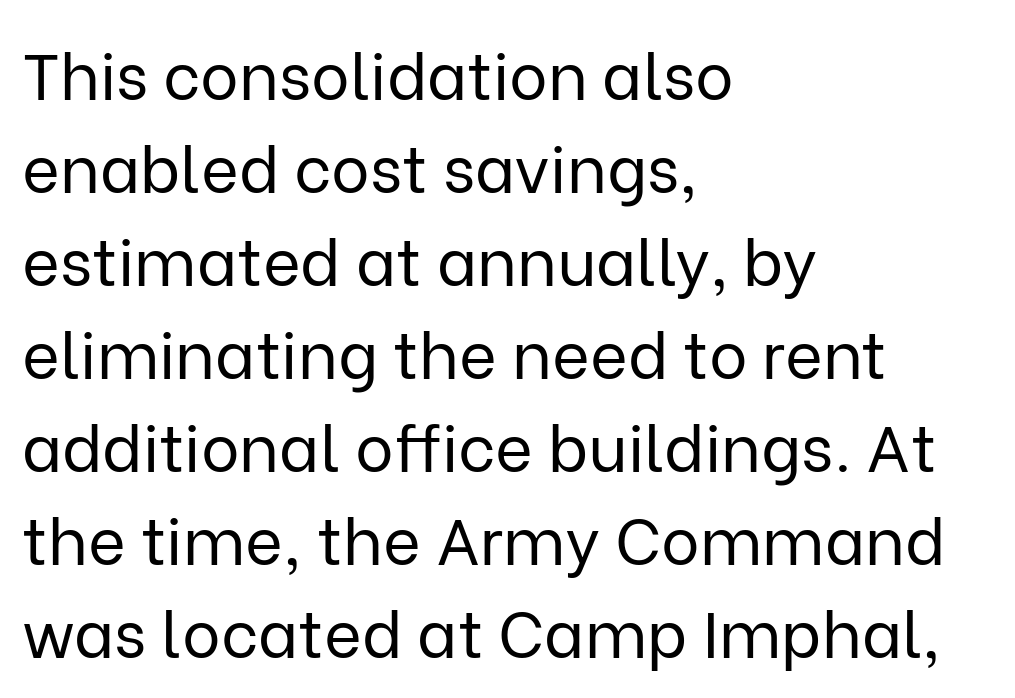
{"serif": "no", "italic": "no", "bold": "no", "weight": "regular", "width": "normal", "stroke_contrast": "low", "x_height": "medium", "monospaced": "no", "underline": "no", "align": "left", "line_spacing": "normal", "line_spacing_ratio": 1.43, "letter_spacing": "normal", "letter_spacing_em": 0.0, "glyph_px": 65}
